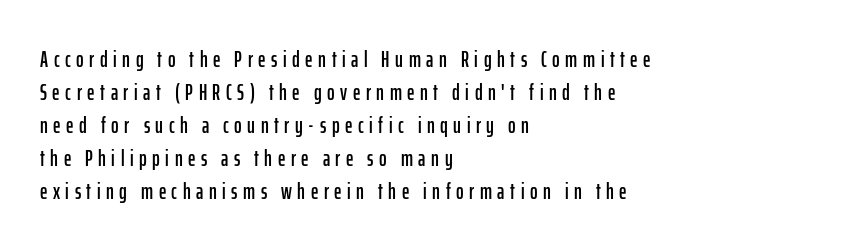
{"italic": "no", "underline": "no", "align": "left", "line_spacing": "normal", "line_spacing_ratio": 1.44, "letter_spacing": "wide", "letter_spacing_em": 0.24, "glyph_px": 23}
